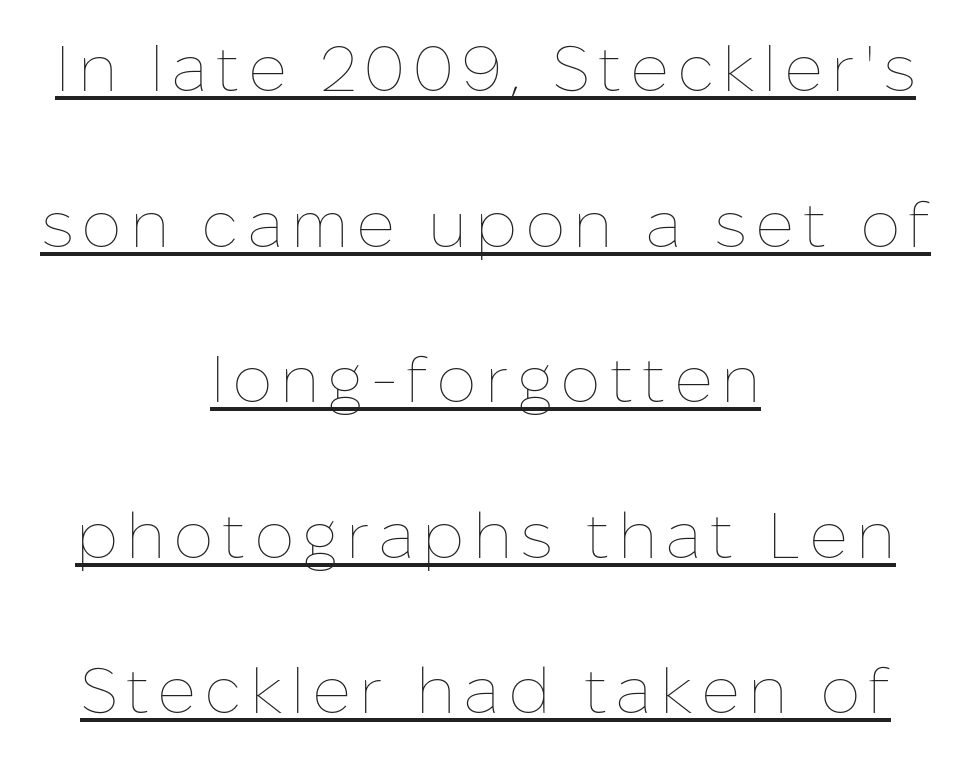
{"italic": "no", "bold": "no", "weight": "thin", "width": "normal", "stroke_contrast": "low", "x_height": "medium", "monospaced": "no", "underline": "yes", "align": "center", "line_spacing": "loose", "line_spacing_ratio": 2.43, "glyph_px": 64}
